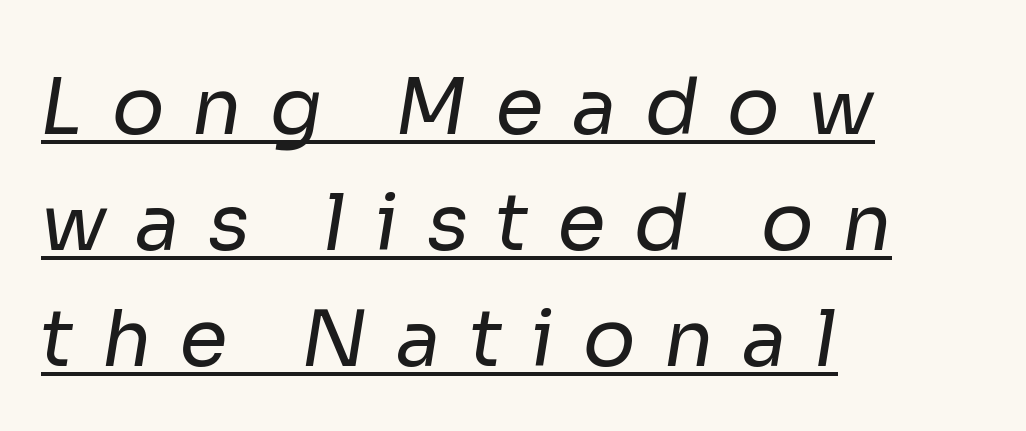
{"serif": "no", "bold": "no", "weight": "regular", "width": "normal", "stroke_contrast": "low", "x_height": "medium", "monospaced": "no", "underline": "yes", "align": "left", "line_spacing": "normal", "line_spacing_ratio": 1.49, "letter_spacing": "wide", "letter_spacing_em": 0.36, "glyph_px": 78}
